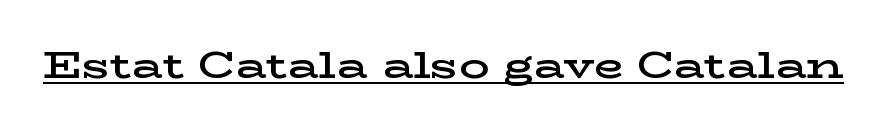
Q: Is the text bold? A: Semi-bold.
Q: Is the text italic (slanted)? A: No, it is upright.
Q: Is the typeface a serif or a sans-serif typeface? A: Serif.
Q: Is the text underlined? A: Yes.
Q: Is the spacing between letters normal or unusually wide? A: Normal.
Q: Width (condensed, normal, or wide)? A: Wide.
Q: Stroke contrast? A: Low.
Q: x-height? A: Medium.
Q: Monospaced? A: No.
